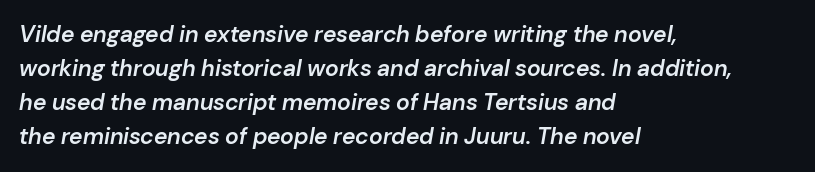
The image shows 23 px text type, italic (leaning right); set left-aligned, normal line spacing (1.48x), normal letter spacing, not underlined.
